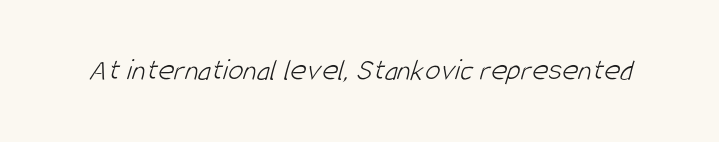
The image shows 31 px light, condensed sans-serif type; set normal letter spacing, not underlined; low stroke contrast and a large x-height.
